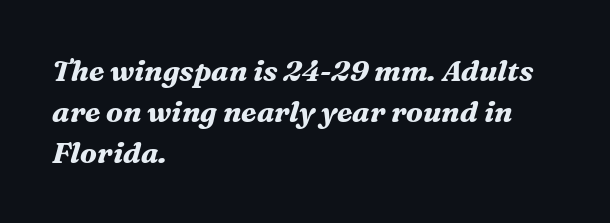
{"serif": "yes", "italic": "yes", "lean": "right", "slant_degrees": 16, "bold": "yes", "weight": "bold", "width": "normal", "stroke_contrast": "medium", "x_height": "medium", "monospaced": "no", "underline": "no", "align": "left", "line_spacing": "normal", "line_spacing_ratio": 1.41, "letter_spacing": "normal", "letter_spacing_em": 0.0, "glyph_px": 29}
